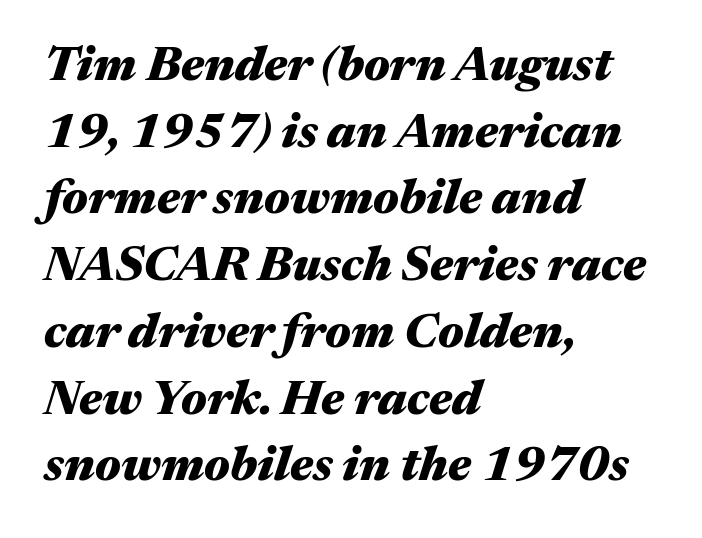
This sample is left-justified, so line endings fall wherever the words run out. There is no visible air inserted between adjacent glyphs. The space directly below the letters is spotless. I'd describe the lettering as bold — thick and assertive. Successive baselines arrive at the customary interval.
